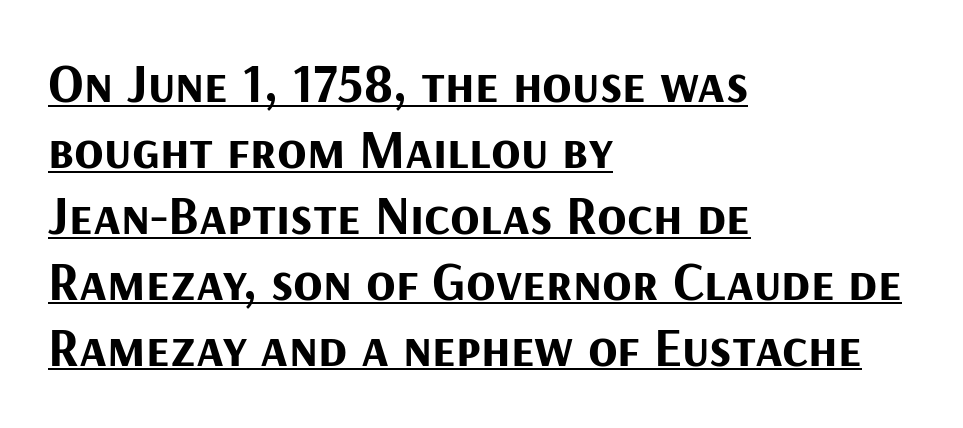
The image shows 54 px bold sans-serif type, upright; set left-aligned, line spacing 1.22x, normal letter spacing, underlined; medium stroke contrast and a medium x-height.
